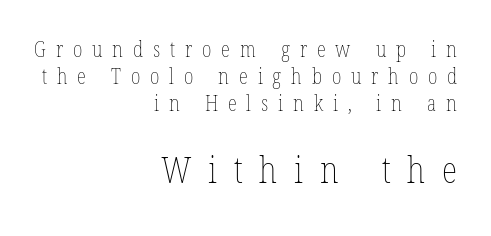
Is the type heavy? It reads as light-to-regular instead. Leading matches the norm, producing a regular column. Just letters on the line, the space beneath them empty. Every stem runs plumb, perpendicular to the baseline.
